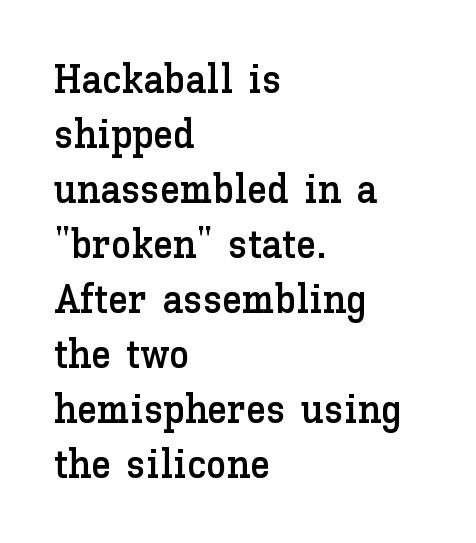
{"italic": "no", "width": "normal", "stroke_contrast": "low", "x_height": "medium", "monospaced": "no", "underline": "no", "align": "left", "line_spacing": "normal", "line_spacing_ratio": 1.34, "letter_spacing": "normal", "letter_spacing_em": 0.0, "glyph_px": 41}
